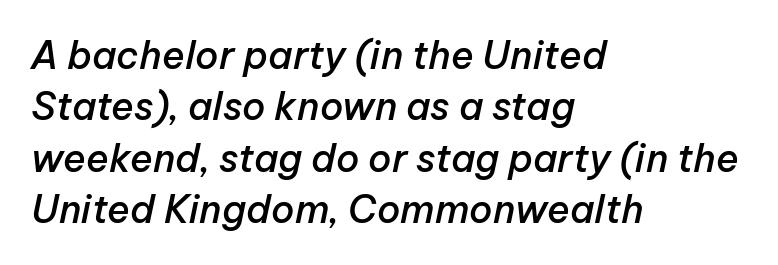
Q: Is the text bold? A: Semi-bold.
Q: Is the text italic (slanted)? A: Yes, it leans right by about 12 degrees.
Q: Is the text underlined? A: No.
Q: How is the paragraph aligned? A: Left-aligned.
Q: Is the spacing between letters normal or unusually wide? A: Normal.
Q: Is the spacing between lines tight, normal or loose? A: Normal.
Q: Width (condensed, normal, or wide)? A: Normal.
Q: Stroke contrast? A: Low.
Q: x-height? A: Medium.
Q: Monospaced? A: No.
